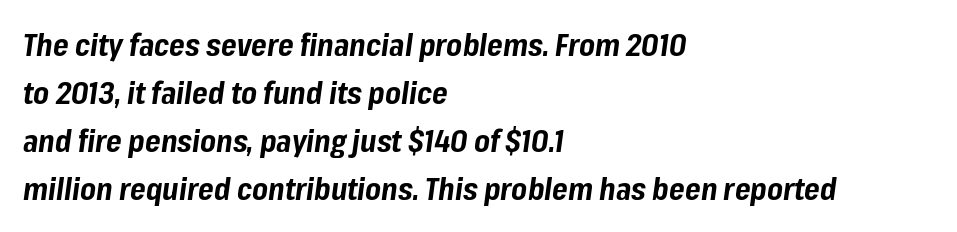
The image shows 30 px bold type, italic (leaning right); set left-aligned, normal line spacing (1.6x), normal letter spacing, not underlined; low stroke contrast and a medium x-height.
